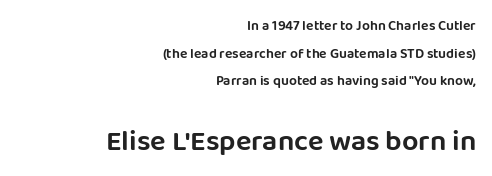
Varying glyph widths throughout — classic text-font behaviour. The designer went with a sans here, leaving each stem footless. The specimen reads as upright at a glance. Here the second block reads like a headline and the first like body copy. These lines are set flush right with a ragged left edge.
